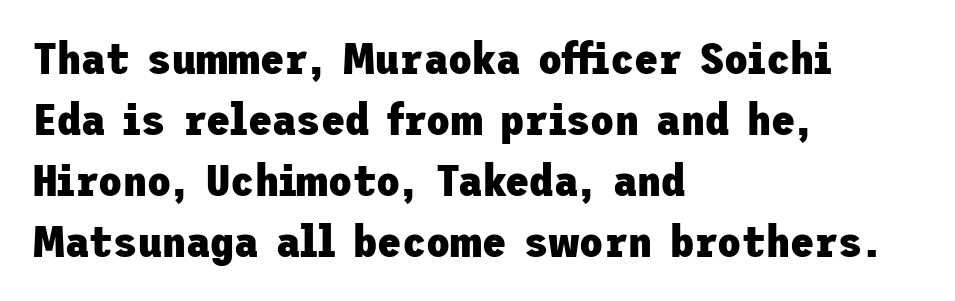
Nothing unusual about the tracking: characters are spaced as the font intends. Emphasis by weight is at full strength: bold. The passage shown is typeset with a sans-serif family. The passage shown is not underscored anywhere. This sample uses an upright cut, with every glyph sitting square on the baseline. Baseline-to-baseline distance is the conventional proportion of letter height.
